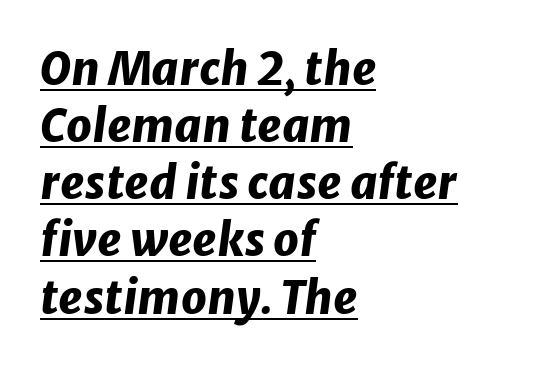
Q: Is the text bold? A: Yes.
Q: Is the text italic (slanted)? A: Yes, it leans right by about 8 degrees.
Q: Is the text underlined? A: Yes.
Q: How is the paragraph aligned? A: Left-aligned.
Q: Is the spacing between letters normal or unusually wide? A: Normal.
Q: Is the spacing between lines tight, normal or loose? A: Normal.
Q: Width (condensed, normal, or wide)? A: Normal.
Q: Stroke contrast? A: Low.
Q: x-height? A: Medium.
Q: Monospaced? A: No.
